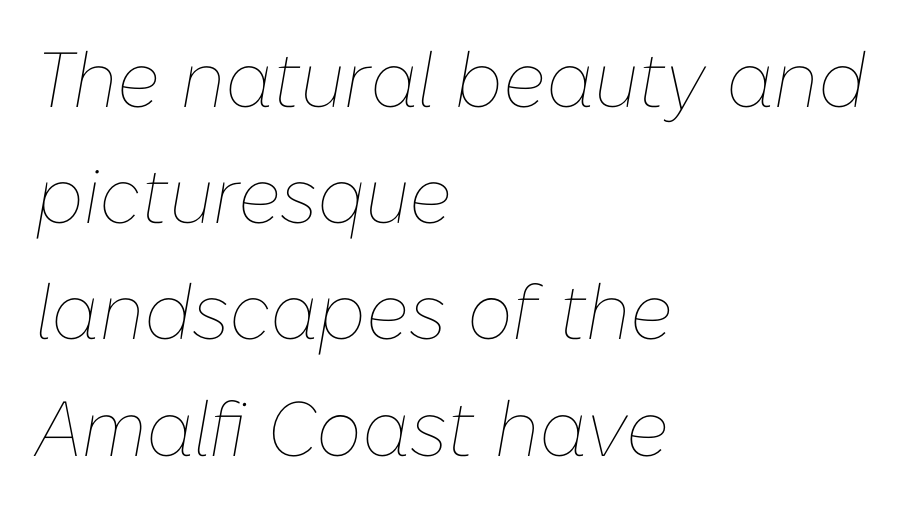
{"italic": "yes", "lean": "right", "slant_degrees": 10, "bold": "no", "weight": "thin", "width": "normal", "stroke_contrast": "low", "x_height": "medium", "monospaced": "no", "underline": "no", "align": "left", "line_spacing": "normal", "line_spacing_ratio": 1.49, "letter_spacing": "normal", "letter_spacing_em": 0.0, "glyph_px": 78}
